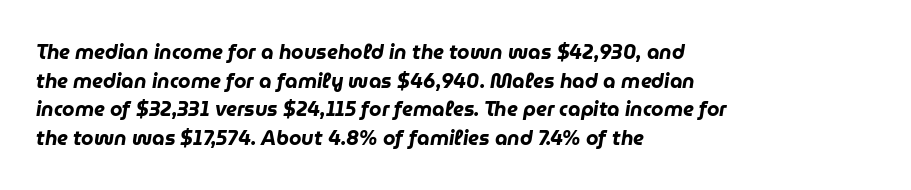
The image shows 20 px bold type, italic (leaning right); set left-aligned, normal line spacing (1.43x), normal letter spacing, not underlined.
